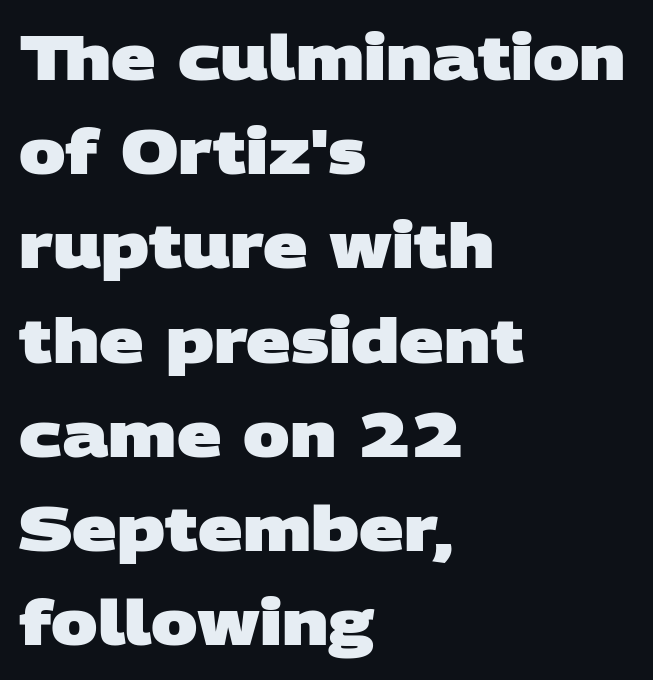
The glyphs are unaccompanied by any horizontal stroke below them. No extra tracking has been applied to these lines. Heavy, bold letterforms. The passage shown is typeset with a sans-serif family. Does the copy run flush right? No — it runs flush left.
